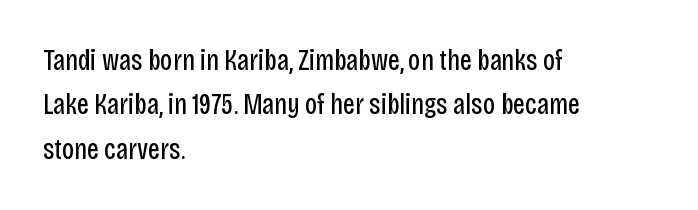
{"serif": "no", "italic": "no", "bold": "no", "weight": "regular", "width": "condensed", "stroke_contrast": "low", "x_height": "large", "monospaced": "no", "underline": "no", "align": "left", "line_spacing": "normal", "line_spacing_ratio": 1.53, "letter_spacing": "normal", "letter_spacing_em": 0.0, "glyph_px": 29}
